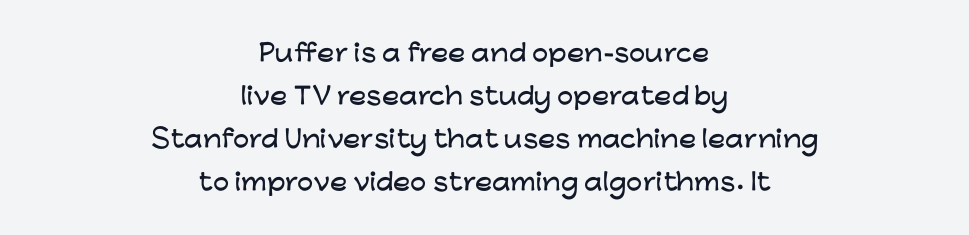
Q: Is the text italic (slanted)? A: No, it is upright.
Q: Is the text underlined? A: No.
Q: How is the paragraph aligned? A: Centered.
Q: Is the spacing between letters normal or unusually wide? A: Normal.
